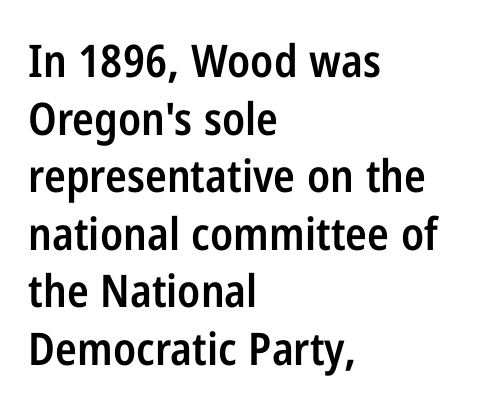
Q: Is the text bold? A: Semi-bold.
Q: Is the text italic (slanted)? A: No, it is upright.
Q: Is the typeface a serif or a sans-serif typeface? A: Sans-serif.
Q: Is the text underlined? A: No.
Q: How is the paragraph aligned? A: Left-aligned.
Q: Is the spacing between letters normal or unusually wide? A: Normal.
Q: Is the spacing between lines tight, normal or loose? A: Normal.
Q: Width (condensed, normal, or wide)? A: Condensed.
Q: Stroke contrast? A: Low.
Q: x-height? A: Medium.
Q: Monospaced? A: No.
